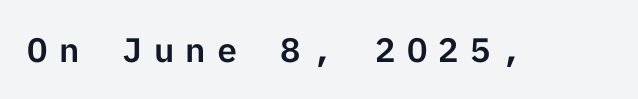
Q: Is the text italic (slanted)? A: No, it is upright.
Q: Is the typeface a serif or a sans-serif typeface? A: Sans-serif.
Q: Is the text underlined? A: No.
Q: Is the spacing between letters normal or unusually wide? A: Unusually wide.
Q: Width (condensed, normal, or wide)? A: Normal.
Q: Stroke contrast? A: Low.
Q: x-height? A: Medium.
